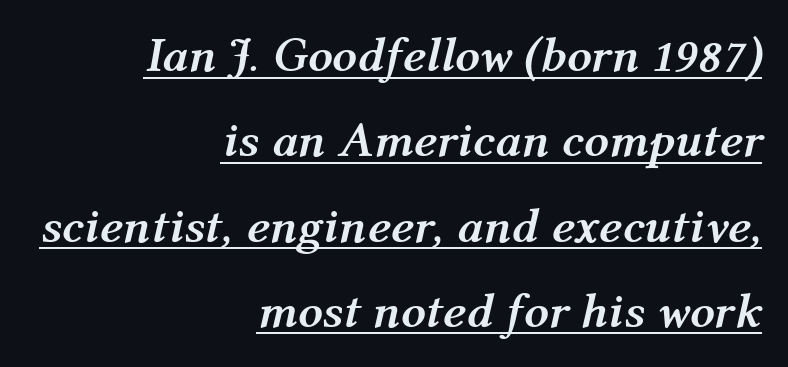
The face used here has a pronounced slope to its letters. These lines keep a tight, regular rhythm from letter to letter. One-word summary of the alignment: right. Weight: bold.
